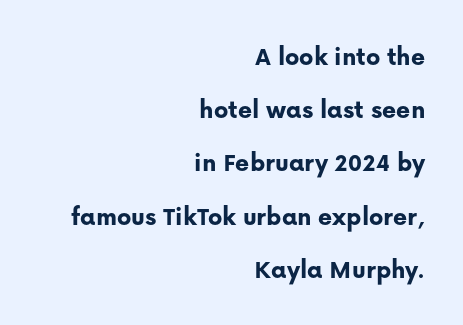
Q: Is the text bold? A: Yes.
Q: Is the text italic (slanted)? A: No, it is upright.
Q: Is the text underlined? A: No.
Q: How is the paragraph aligned? A: Right-aligned.
Q: Is the spacing between letters normal or unusually wide? A: Normal.
Q: Is the spacing between lines tight, normal or loose? A: Loose.
